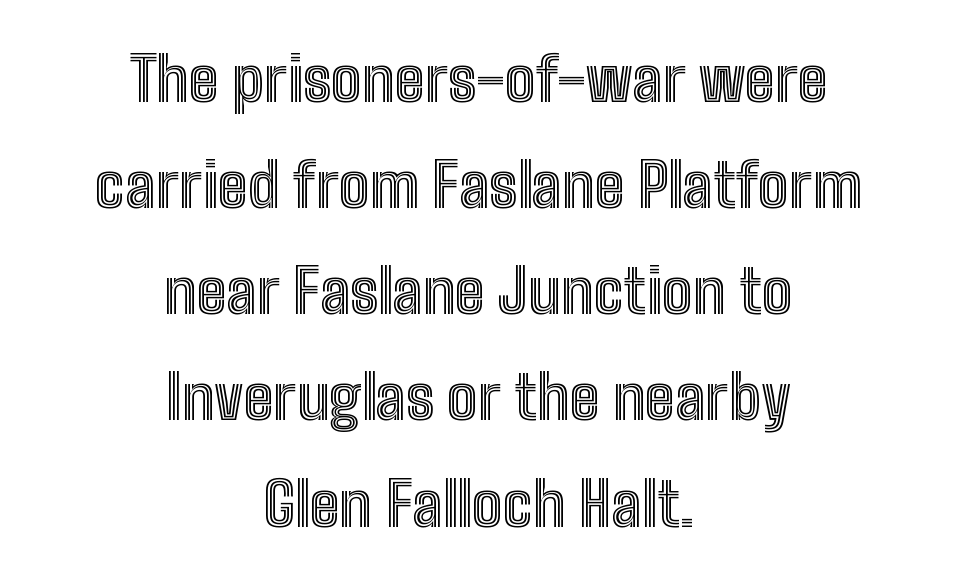
The image shows 61 px condensed type, upright; set centered, line spacing 1.74x, normal letter spacing, not underlined; a medium x-height.
